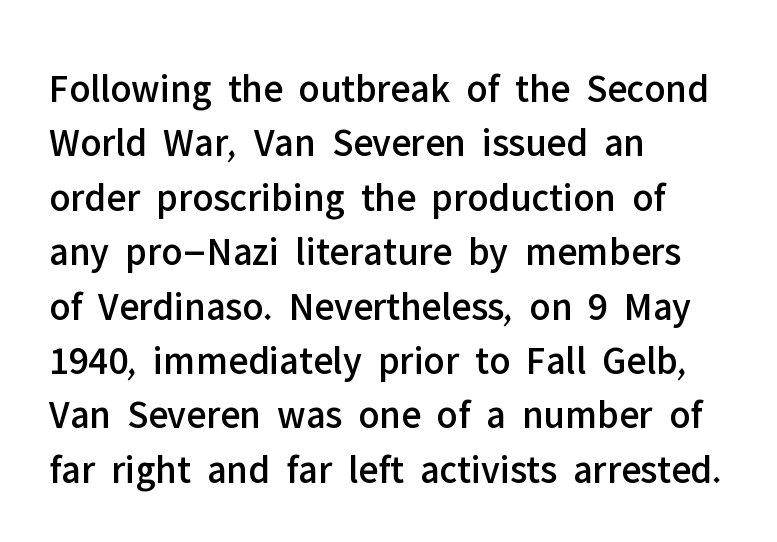
Q: Is the text italic (slanted)? A: No, it is upright.
Q: Is the typeface a serif or a sans-serif typeface? A: Sans-serif.
Q: Is the text underlined? A: No.
Q: How is the paragraph aligned? A: Left-aligned.
Q: Is the spacing between letters normal or unusually wide? A: Normal.
Q: Is the spacing between lines tight, normal or loose? A: Normal.
Q: Width (condensed, normal, or wide)? A: Normal.
Q: Stroke contrast? A: Low.
Q: x-height? A: Medium.
Q: Monospaced? A: No.
